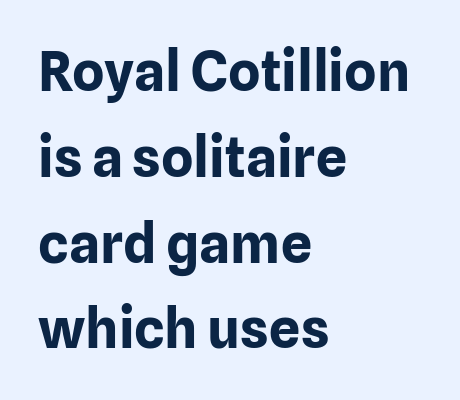
The image shows 55 px bold sans-serif type, upright; set left-aligned, normal line spacing (1.56x), normal letter spacing, not underlined; low stroke contrast and a medium x-height.
